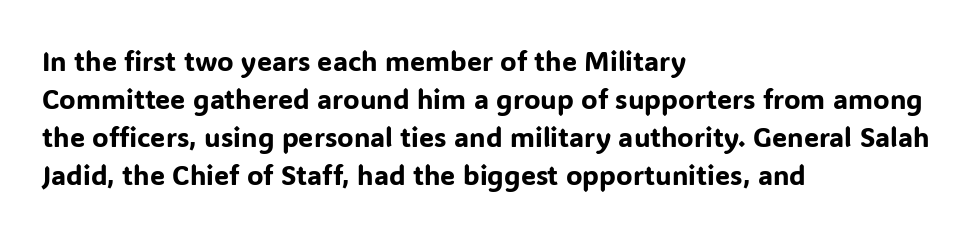
Every stem runs plumb, perpendicular to the baseline. No extra tracking has been applied to these lines. Students, observe: this is what conventionally led text looks like. The rendering anchors every line to the left-hand side. Just letters on the line, the space beneath them empty.
